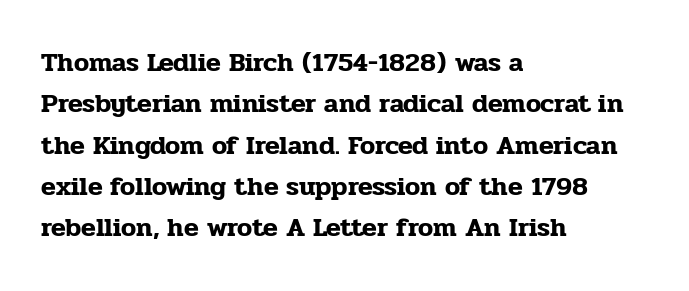
The image shows 27 px text type, upright; set left-aligned, normal line spacing (1.53x), normal letter spacing, not underlined.
